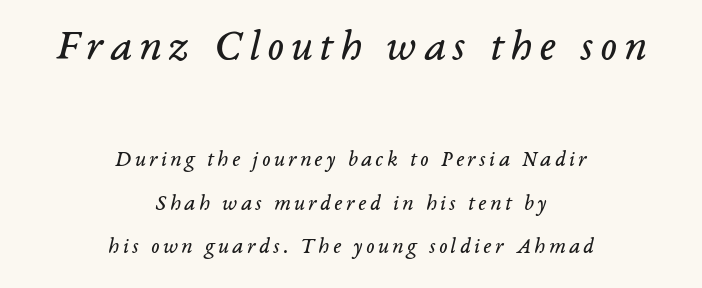
{"serif": "yes", "italic": "yes", "lean": "right", "slant_degrees": 14, "bold": "no", "weight": "regular", "width": "normal", "stroke_contrast": "low", "x_height": "medium", "monospaced": "no", "underline": "no", "align": "center", "line_spacing": "loose", "line_spacing_ratio": 1.99, "larger_block": "first", "size_ratio": 2.0, "glyph_px": 44}
